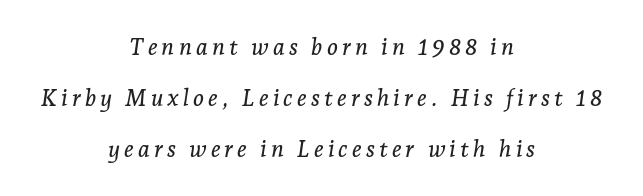
Underline: absent. One-word summary of the alignment: center. Designer's note — italics engaged. Honestly, the rows look like they've been pulled way apart.
